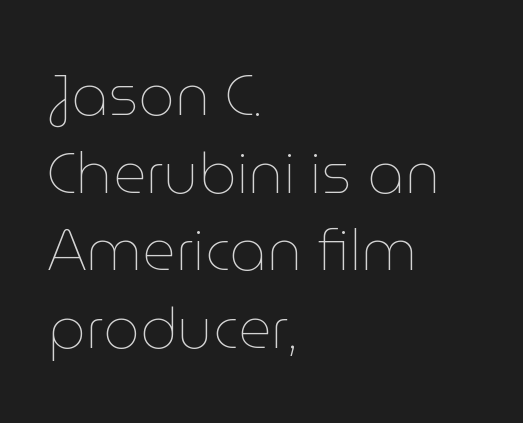
A roman cut, with each character standing at attention. Honestly, there is no underline to notice here at all. Is the type heavy? It reads as light-to-regular instead. What's the leading like? Ordinary, nothing unusual. Spacing verdict: proportional, widths tailored to each character. These lines keep a tight, regular rhythm from letter to letter.
